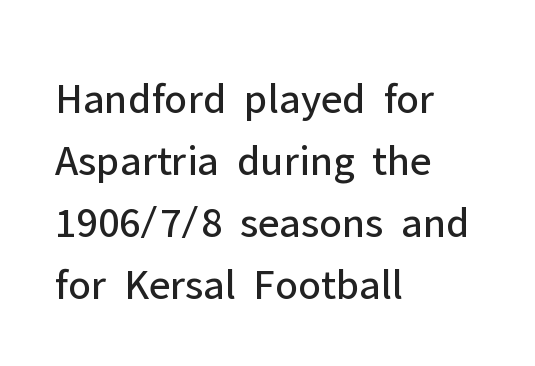
The image shows 44 px regular-weight sans-serif type, upright; set left-aligned, normal line spacing (1.41x), normal letter spacing, not underlined; low stroke contrast and a medium x-height.
